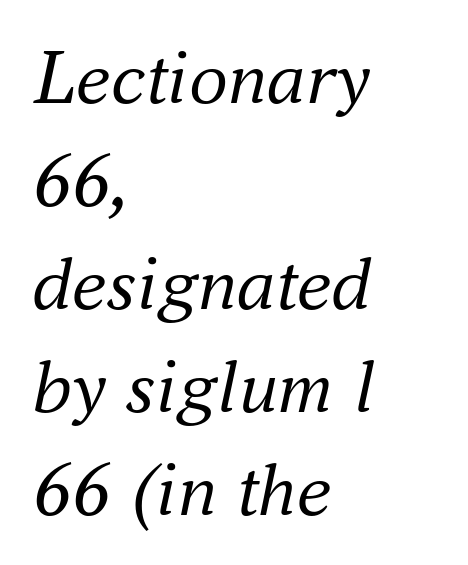
Q: Is the text bold? A: No.
Q: Is the text italic (slanted)? A: Yes, it leans right by about 16 degrees.
Q: Is the typeface a serif or a sans-serif typeface? A: Serif.
Q: Is the text underlined? A: No.
Q: How is the paragraph aligned? A: Left-aligned.
Q: Is the spacing between letters normal or unusually wide? A: Normal.
Q: Is the spacing between lines tight, normal or loose? A: Normal.
Q: Width (condensed, normal, or wide)? A: Normal.
Q: Stroke contrast? A: Medium.
Q: x-height? A: Small.
Q: Monospaced? A: No.
